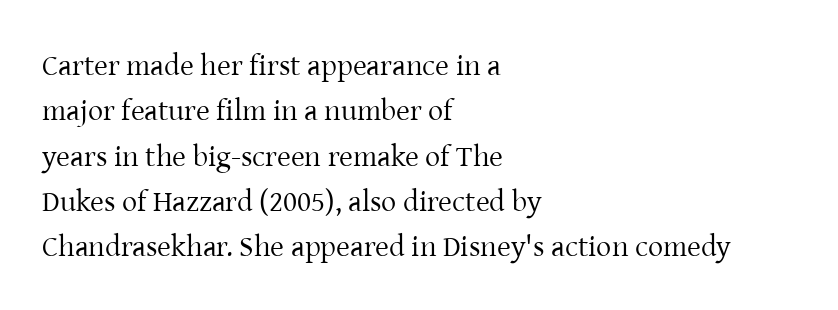
The letters advance in unequal steps, a hallmark of proportional type. Unbolded letterforms with no extra heft. Type style note: has serifs. The gaps between neighbouring characters are ordinary and unremarkable. Type without underlining. Regarding leading, the lines here are spaced in the standard way.
